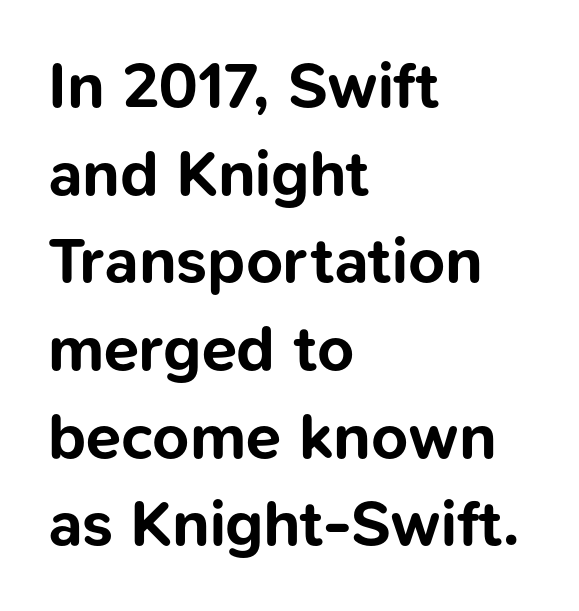
Q: Is the text bold? A: Yes.
Q: Is the text italic (slanted)? A: No, it is upright.
Q: Is the typeface a serif or a sans-serif typeface? A: Sans-serif.
Q: Is the text underlined? A: No.
Q: How is the paragraph aligned? A: Left-aligned.
Q: Is the spacing between letters normal or unusually wide? A: Normal.
Q: Is the spacing between lines tight, normal or loose? A: Normal.
Q: Width (condensed, normal, or wide)? A: Normal.
Q: Stroke contrast? A: Low.
Q: x-height? A: Medium.
Q: Monospaced? A: No.
